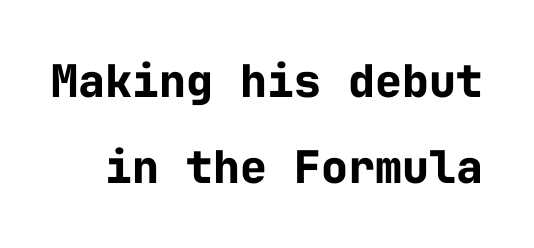
Q: Is the text bold? A: Yes.
Q: Is the text italic (slanted)? A: No, it is upright.
Q: Is the typeface a serif or a sans-serif typeface? A: Sans-serif.
Q: Is the text underlined? A: No.
Q: Is the spacing between letters normal or unusually wide? A: Normal.
Q: Is the spacing between lines tight, normal or loose? A: Loose.
Q: Width (condensed, normal, or wide)? A: Normal.
Q: Stroke contrast? A: Low.
Q: x-height? A: Medium.
Q: Monospaced? A: Yes.
